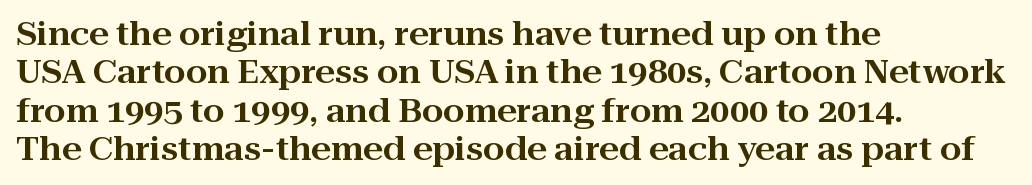
The image shows 31 px wide serif type, upright; set left-aligned, line spacing 1.24x, normal letter spacing, not underlined; high stroke contrast and a medium x-height.
